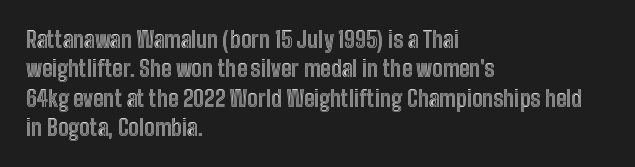
{"italic": "no", "underline": "no", "align": "left", "line_spacing": "normal", "line_spacing_ratio": 1.33, "letter_spacing": "normal", "letter_spacing_em": 0.0, "glyph_px": 22}
